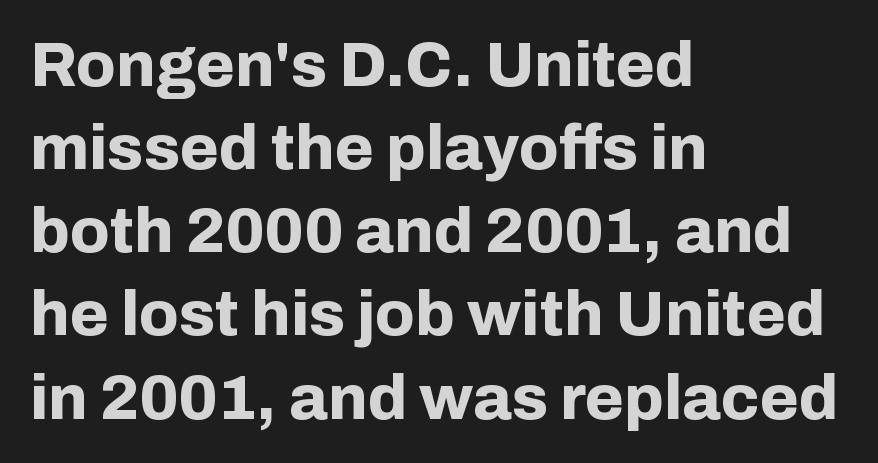
Honestly, the row spacing looks completely unremarkable. Alignment: flush left. Italic? Not at all — the glyphs are vertical. Serif or sans? Sans — the stroke terminals are bare. Decoration check: the copy has no underline.
